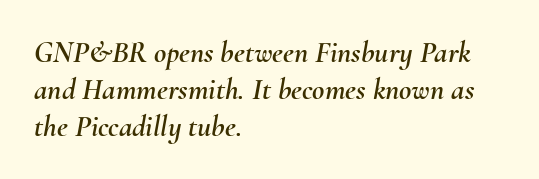
Decoration check: the copy has no underline. This sample uses plain, unmodified letter spacing. Do the characters align in a grid? No, the font is proportional. Caption: multi-line text, flush left, ragged right. Emphasis-style slanted type is in use.
